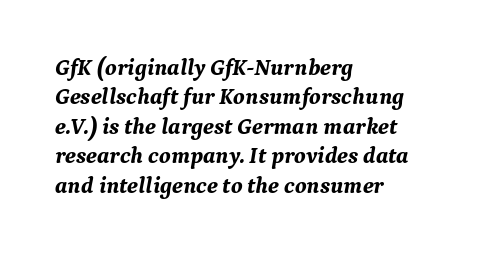
Is the block centered? No — it sits flush against the left margin. You'd pick this weight for a headline — it's a proper bold. An italicized treatment has been applied to the whole sample. Reading down the column, the eye jumps a familiar distance to each next line.
